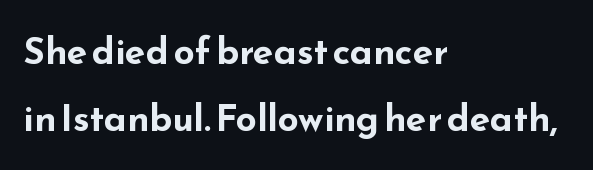
Q: Is the text bold? A: Yes.
Q: Is the text italic (slanted)? A: No, it is upright.
Q: Is the typeface a serif or a sans-serif typeface? A: Sans-serif.
Q: Is the text underlined? A: No.
Q: How is the paragraph aligned? A: Left-aligned.
Q: Is the spacing between letters normal or unusually wide? A: Normal.
Q: Width (condensed, normal, or wide)? A: Wide.
Q: Stroke contrast? A: Low.
Q: x-height? A: Small.
Q: Monospaced? A: No.
